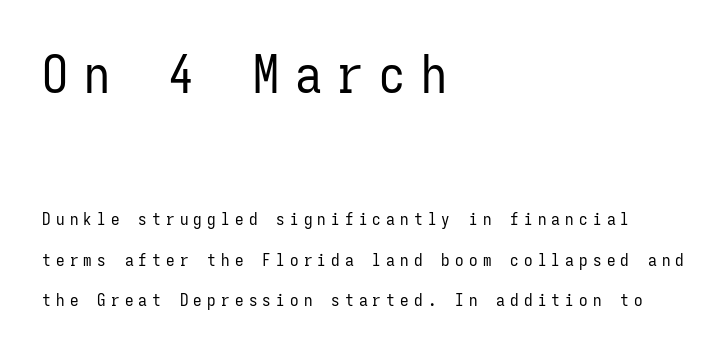
The vertical gap from one line to the next is large. The paragraph has a hard left edge and a soft right edge. This sample has the even, mechanical cadence of fixed-width lettering. Rule under the text: the space is simply empty. I'd call this a sans setting — the letters go barefoot.
